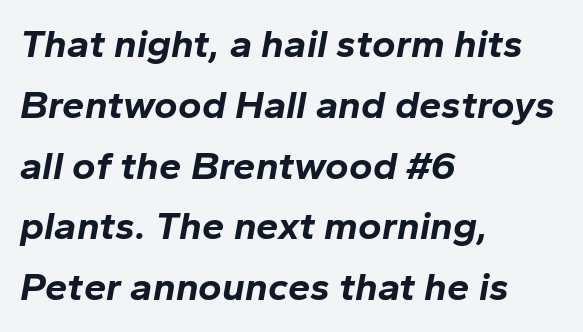
The image shows 40 px bold type, italic (leaning right); set left-aligned, normal line spacing (1.52x), normal letter spacing, not underlined; low stroke contrast and a medium x-height.
